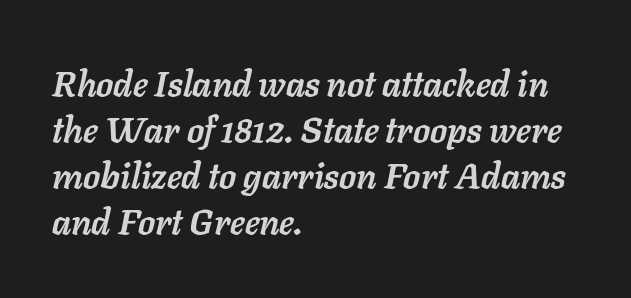
Q: Is the text bold? A: Yes.
Q: Is the text italic (slanted)? A: Yes, it leans right by about 11 degrees.
Q: Is the text underlined? A: No.
Q: How is the paragraph aligned? A: Left-aligned.
Q: Is the spacing between letters normal or unusually wide? A: Normal.
Q: Is the spacing between lines tight, normal or loose? A: Normal.
Q: Width (condensed, normal, or wide)? A: Normal.
Q: Stroke contrast? A: Low.
Q: x-height? A: Medium.
Q: Monospaced? A: No.
